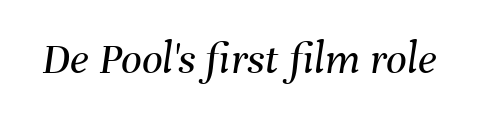
Q: Is the text bold? A: No.
Q: Is the text italic (slanted)? A: Yes, it leans right by about 8 degrees.
Q: Is the text underlined? A: No.
Q: Is the spacing between letters normal or unusually wide? A: Normal.
Q: Width (condensed, normal, or wide)? A: Normal.
Q: Stroke contrast? A: Medium.
Q: x-height? A: Medium.
Q: Monospaced? A: No.
